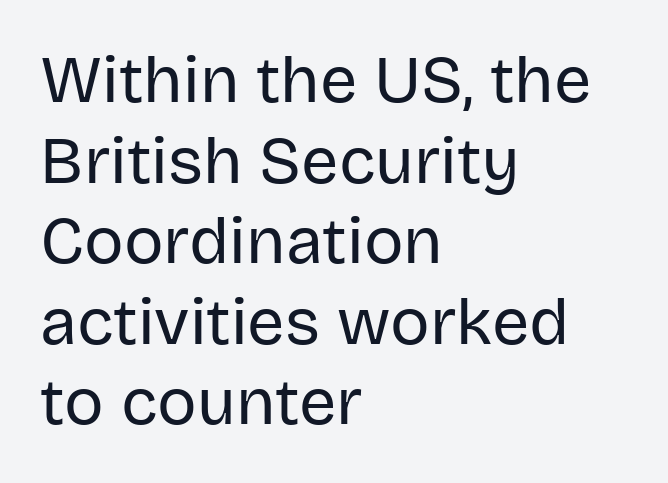
The image shows 66 px regular-weight sans-serif type, upright; set left-aligned, line spacing 1.22x, normal letter spacing, not underlined; low stroke contrast and a large x-height.
